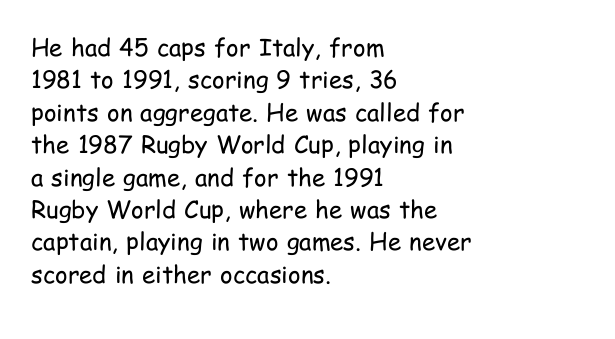
{"italic": "no", "bold": "no", "underline": "no", "align": "left", "line_spacing": "normal", "line_spacing_ratio": 1.35, "letter_spacing": "normal", "letter_spacing_em": 0.0, "glyph_px": 24}
